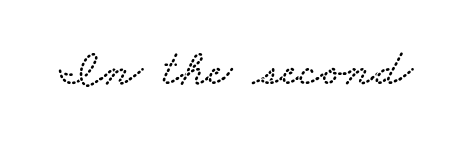
Q: Is the typeface a serif or a sans-serif typeface? A: Serif.
Q: Is the text underlined? A: No.
Q: Is the spacing between letters normal or unusually wide? A: Normal.
Q: Width (condensed, normal, or wide)? A: Wide.
Q: Stroke contrast? A: Low.
Q: x-height? A: Small.
Q: Monospaced? A: No.
